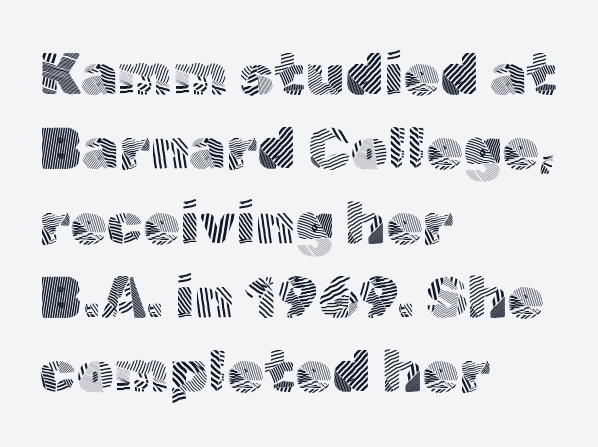
Q: Is the text bold? A: No.
Q: Is the text italic (slanted)? A: No, it is upright.
Q: Is the typeface a serif or a sans-serif typeface? A: Sans-serif.
Q: Is the text underlined? A: No.
Q: How is the paragraph aligned? A: Left-aligned.
Q: Is the spacing between letters normal or unusually wide? A: Normal.
Q: Is the spacing between lines tight, normal or loose? A: Normal.
Q: Width (condensed, normal, or wide)? A: Normal.
Q: x-height? A: Medium.
Q: Monospaced? A: No.
